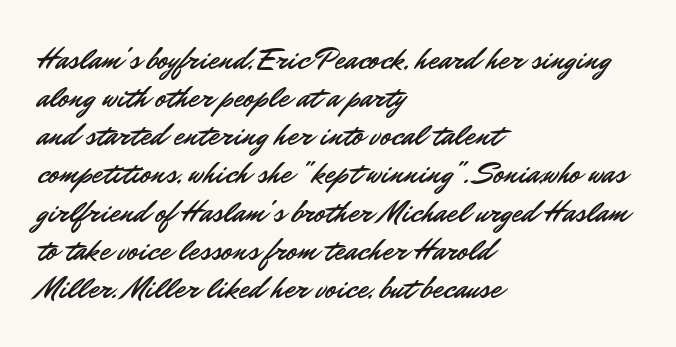
Q: Is the text italic (slanted)? A: Yes.
Q: Is the typeface a serif or a sans-serif typeface? A: Sans-serif.
Q: Is the text underlined? A: No.
Q: How is the paragraph aligned? A: Left-aligned.
Q: Is the spacing between letters normal or unusually wide? A: Normal.
Q: Width (condensed, normal, or wide)? A: Normal.
Q: Stroke contrast? A: Low.
Q: x-height? A: Small.
Q: Monospaced? A: No.
